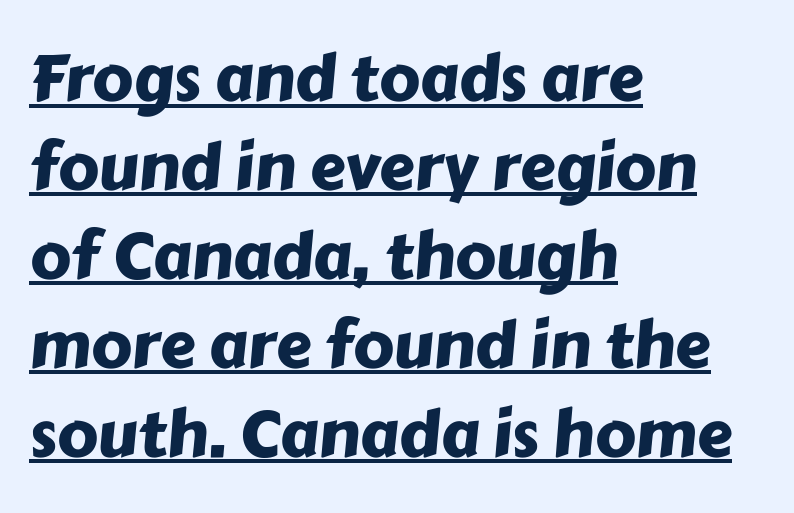
The image shows 64 px sans-serif type; set left-aligned, normal line spacing (1.39x), normal letter spacing, underlined; low stroke contrast and a medium x-height.
